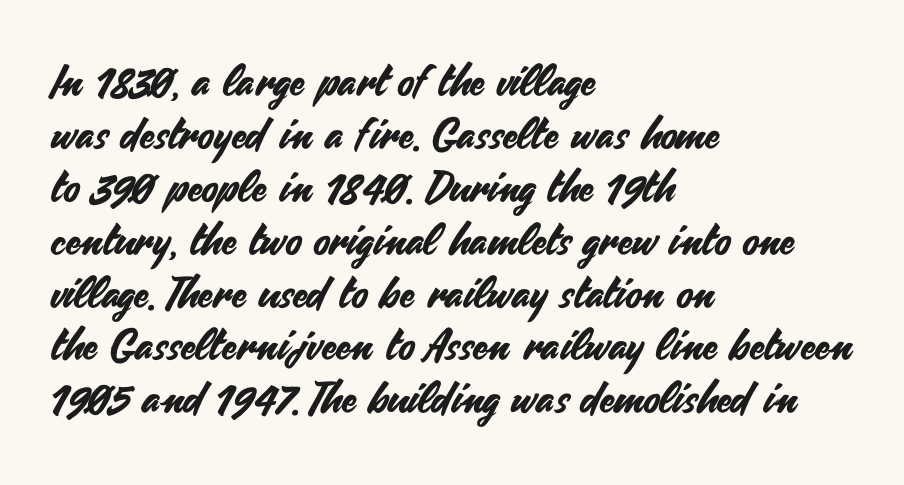
Q: Is the text italic (slanted)? A: Yes.
Q: Is the typeface a serif or a sans-serif typeface? A: Sans-serif.
Q: Is the text underlined? A: No.
Q: How is the paragraph aligned? A: Left-aligned.
Q: Is the spacing between letters normal or unusually wide? A: Normal.
Q: Width (condensed, normal, or wide)? A: Normal.
Q: Stroke contrast? A: Medium.
Q: x-height? A: Small.
Q: Monospaced? A: No.
